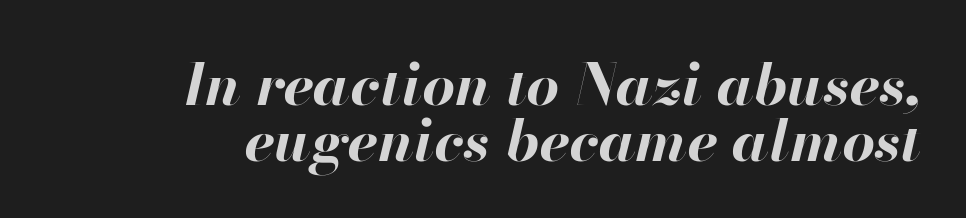
Q: Is the text bold? A: Yes.
Q: Is the text italic (slanted)? A: Yes, it leans right by about 13 degrees.
Q: Is the text underlined? A: No.
Q: How is the paragraph aligned? A: Right-aligned.
Q: Is the spacing between letters normal or unusually wide? A: Normal.
Q: Is the spacing between lines tight, normal or loose? A: Tight.
Q: Width (condensed, normal, or wide)? A: Normal.
Q: Stroke contrast? A: High.
Q: x-height? A: Small.
Q: Monospaced? A: No.
